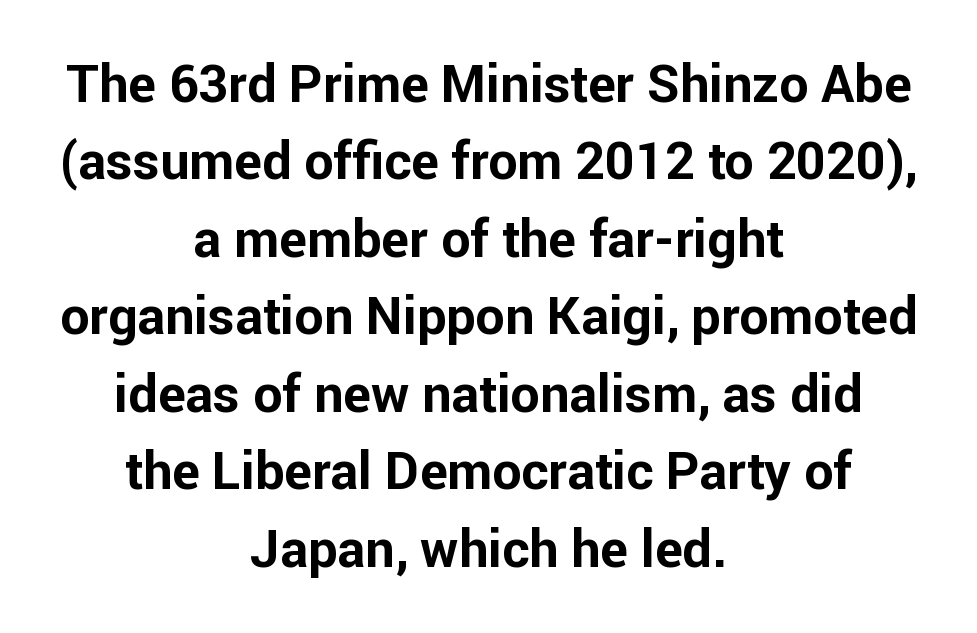
{"serif": "no", "italic": "no", "bold": "yes", "weight": "bold", "width": "normal", "stroke_contrast": "low", "x_height": "medium", "monospaced": "no", "underline": "no", "align": "center", "line_spacing": "normal", "line_spacing_ratio": 1.49, "letter_spacing": "normal", "letter_spacing_em": 0.0, "glyph_px": 52}
